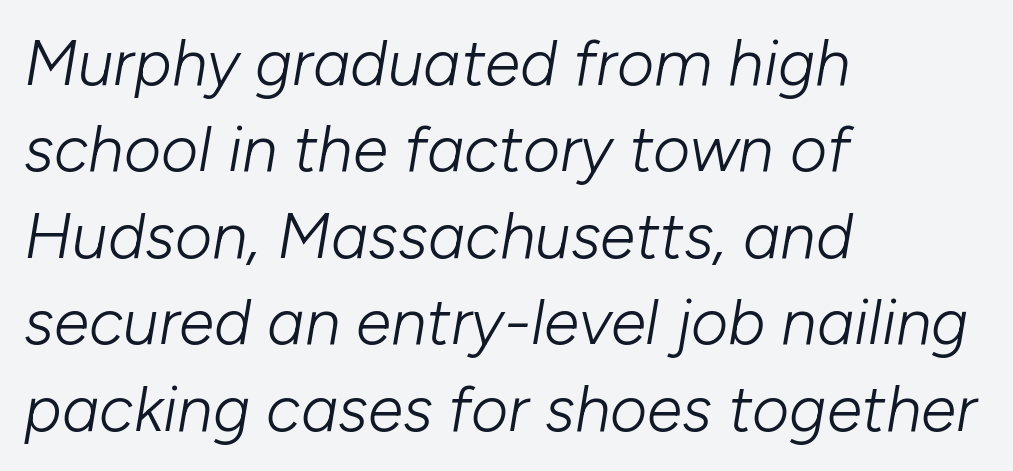
Q: Is the text bold? A: No.
Q: Is the text italic (slanted)? A: Yes, it leans right by about 10 degrees.
Q: Is the text underlined? A: No.
Q: How is the paragraph aligned? A: Left-aligned.
Q: Is the spacing between letters normal or unusually wide? A: Normal.
Q: Is the spacing between lines tight, normal or loose? A: Normal.
Q: Width (condensed, normal, or wide)? A: Normal.
Q: Stroke contrast? A: Low.
Q: x-height? A: Medium.
Q: Monospaced? A: No.
